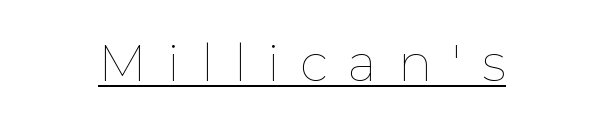
{"italic": "no", "bold": "no", "weight": "thin", "width": "normal", "stroke_contrast": "low", "x_height": "medium", "monospaced": "no", "underline": "yes", "letter_spacing": "wide", "letter_spacing_em": 0.4, "glyph_px": 51}
